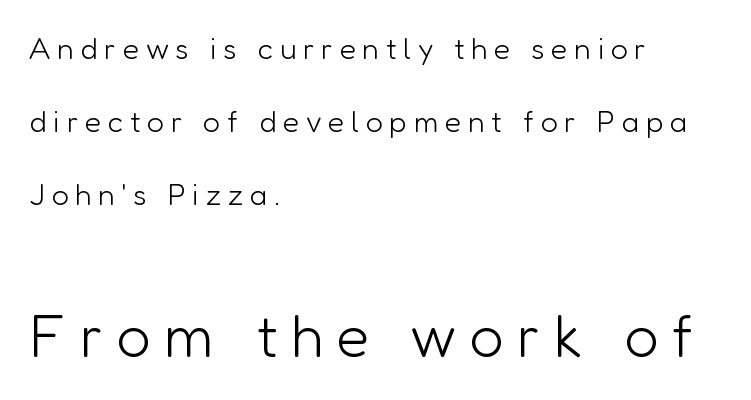
{"serif": "no", "italic": "no", "bold": "no", "weight": "light", "width": "normal", "stroke_contrast": "low", "x_height": "medium", "monospaced": "no", "underline": "no", "align": "left", "line_spacing": "loose", "line_spacing_ratio": 2.44, "letter_spacing": "wide", "letter_spacing_em": 0.22, "larger_block": "second", "size_ratio": 2.0, "glyph_px": 60}
